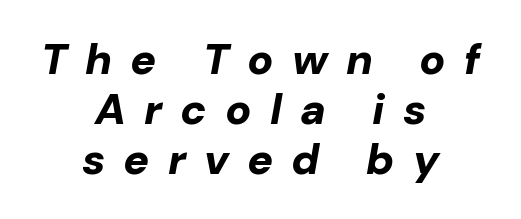
Q: Is the text bold? A: Yes.
Q: Is the text italic (slanted)? A: Yes, it leans right by about 10 degrees.
Q: Is the text underlined? A: No.
Q: How is the paragraph aligned? A: Centered.
Q: Is the spacing between letters normal or unusually wide? A: Unusually wide.
Q: Width (condensed, normal, or wide)? A: Normal.
Q: Stroke contrast? A: Low.
Q: x-height? A: Medium.
Q: Monospaced? A: No.
